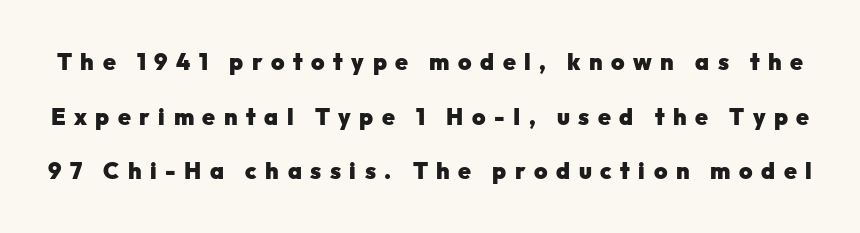
Q: Is the text bold? A: Yes.
Q: Is the text italic (slanted)? A: No, it is upright.
Q: Is the text underlined? A: No.
Q: Is the spacing between letters normal or unusually wide? A: Unusually wide.
Q: Is the spacing between lines tight, normal or loose? A: Loose.
